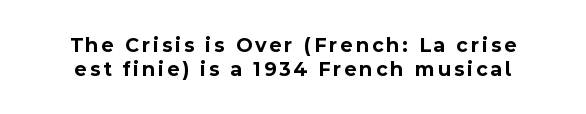
{"italic": "no", "bold": "yes", "underline": "no", "line_spacing": "tight", "line_spacing_ratio": 1.15, "glyph_px": 21}
